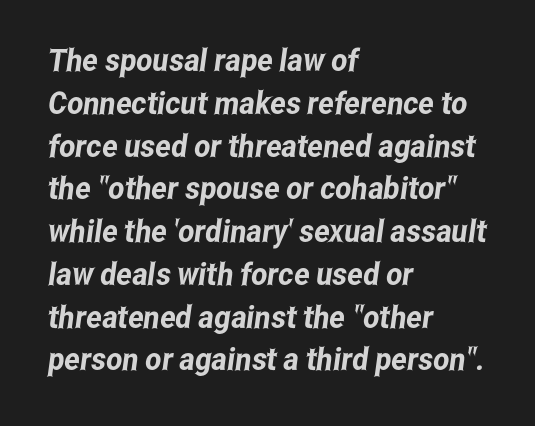
Q: Is the typeface a serif or a sans-serif typeface? A: Sans-serif.
Q: Is the text underlined? A: No.
Q: How is the paragraph aligned? A: Left-aligned.
Q: Is the spacing between letters normal or unusually wide? A: Normal.
Q: Is the spacing between lines tight, normal or loose? A: Normal.
Q: Width (condensed, normal, or wide)? A: Condensed.
Q: Stroke contrast? A: Low.
Q: x-height? A: Medium.
Q: Monospaced? A: No.
